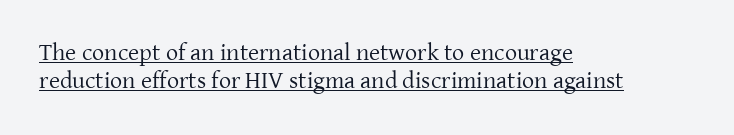
Q: Is the text bold? A: No.
Q: Is the text italic (slanted)? A: No, it is upright.
Q: Is the text underlined? A: Yes.
Q: How is the paragraph aligned? A: Left-aligned.
Q: Is the spacing between letters normal or unusually wide? A: Normal.
